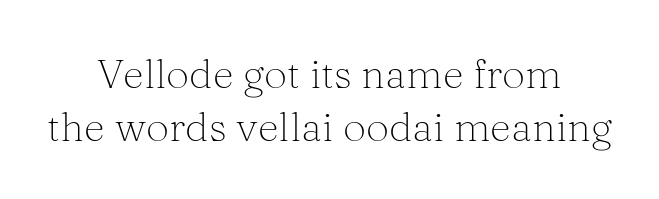
{"serif": "yes", "italic": "no", "bold": "no", "weight": "light", "width": "normal", "stroke_contrast": "medium", "x_height": "medium", "monospaced": "no", "underline": "no", "align": "center", "line_spacing": "normal", "line_spacing_ratio": 1.29, "letter_spacing": "normal", "letter_spacing_em": 0.0, "glyph_px": 41}
